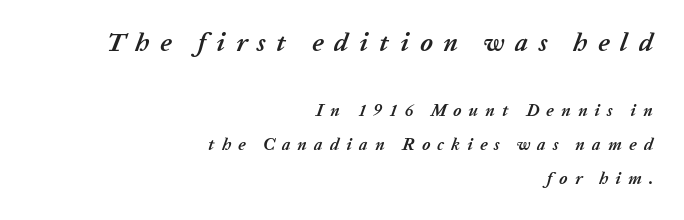
The image shows 26 px bold type, italic (leaning right); set right-aligned, loose line spacing (1.98x), unusually wide letter spacing (+0.41 em), not underlined; the first (top) block is 1.53x larger.
